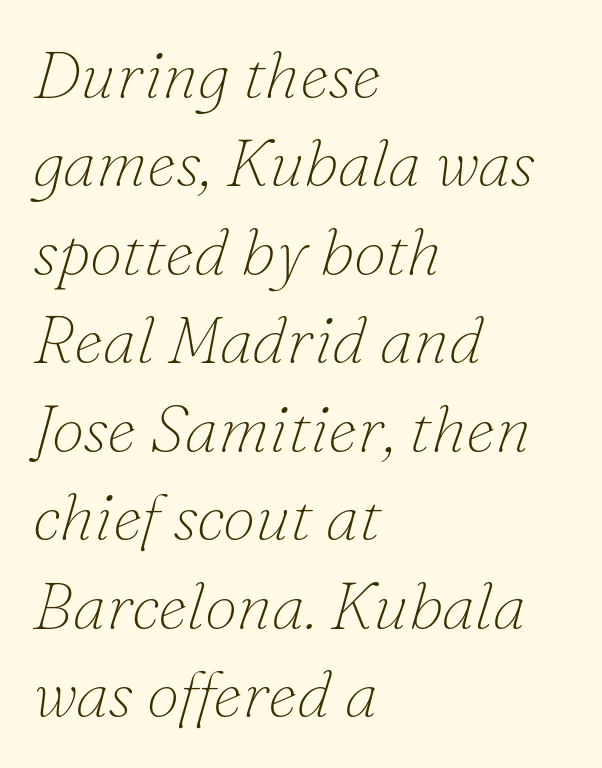
Nobody drew a line under any word here. Letters have the restrained weight of plain body copy at most. The text block is weighted toward the left margin, trailing off unevenly rightward. Proportional: the letters do not fall into vertical columns. Characters follow at the spacing the type designer built in. The face used here has a pronounced slope to its letters.
